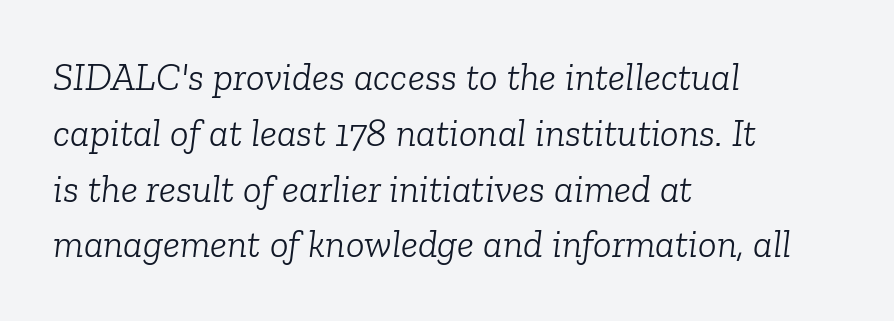
The image shows 39 px light serif type, italic (leaning right); set left-aligned, normal line spacing (1.43x), normal letter spacing, not underlined; low stroke contrast and a medium x-height.
